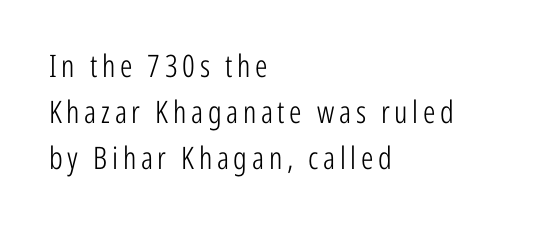
Q: Is the text bold? A: No.
Q: Is the text italic (slanted)? A: No, it is upright.
Q: Is the typeface a serif or a sans-serif typeface? A: Sans-serif.
Q: Is the text underlined? A: No.
Q: How is the paragraph aligned? A: Left-aligned.
Q: Is the spacing between lines tight, normal or loose? A: Normal.
Q: Width (condensed, normal, or wide)? A: Condensed.
Q: Stroke contrast? A: Low.
Q: x-height? A: Medium.
Q: Monospaced? A: No.
